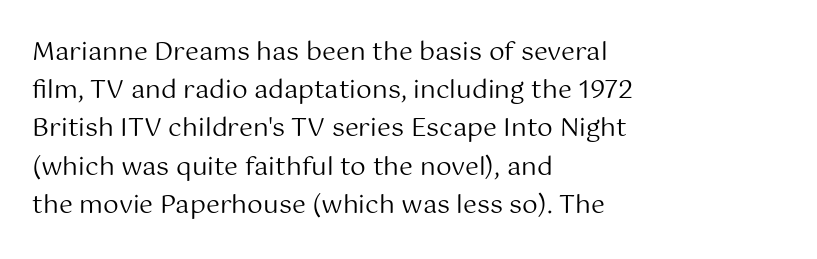
{"italic": "no", "bold": "no", "underline": "no", "align": "left", "line_spacing": "normal", "line_spacing_ratio": 1.53, "letter_spacing": "normal", "letter_spacing_em": 0.0, "glyph_px": 25}
